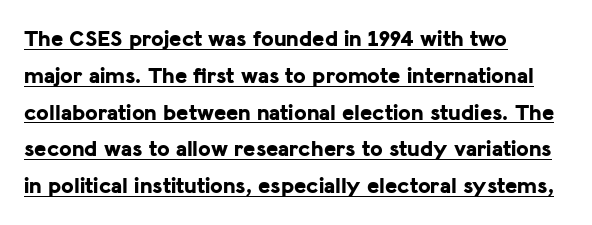
The image shows 23 px bold type, upright; set left-aligned, normal line spacing (1.6x), normal letter spacing, underlined.
